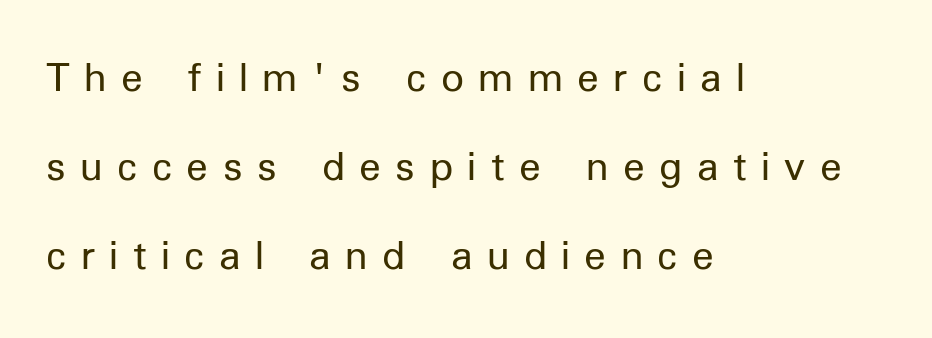
Upright lettering throughout. Stems here are at most as thick as an everyday book face. The rendering uses natural spacing where letterforms have individual widths. Leading: increased.
